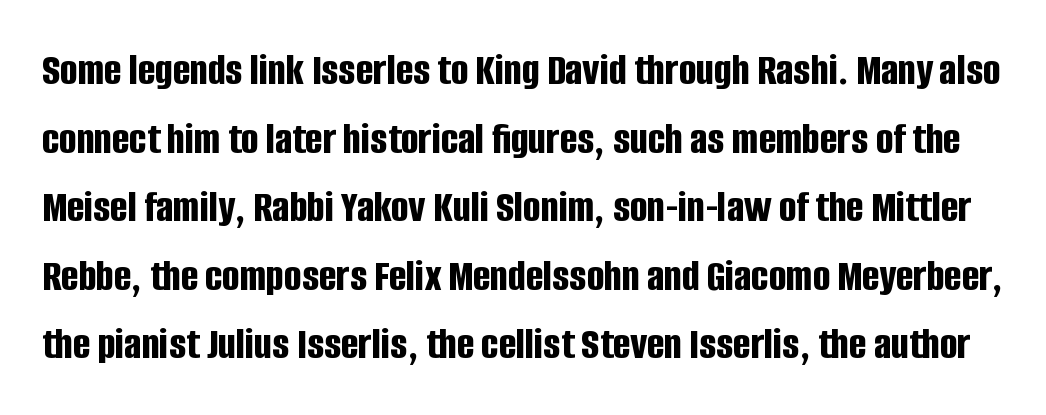
The image shows 46 px bold, condensed sans-serif type, upright; set normal line spacing (1.49x), normal letter spacing, not underlined; low stroke contrast and a large x-height.
